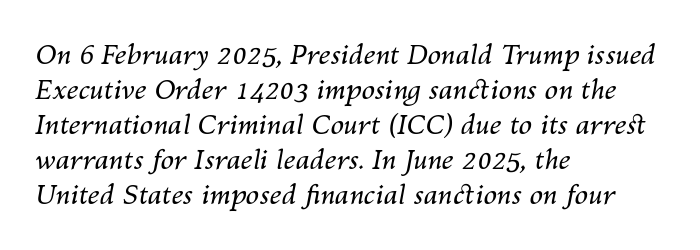
The compositor pushed each line to the left boundary. Stems here are at most as thick as an everyday book face. You could call the tracking neutral — neither tight nor loose. The leading is moderate, giving the passage an even texture.
